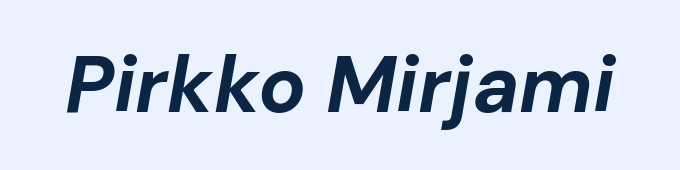
Letters rest on an invisible, unmarked baseline. The glyphs look as if they've been sheared to an angle. No extra tracking has been applied to these lines. The letters advance in unequal steps, a hallmark of proportional type. Heavy-handed strokes throughout: this text is bold.
